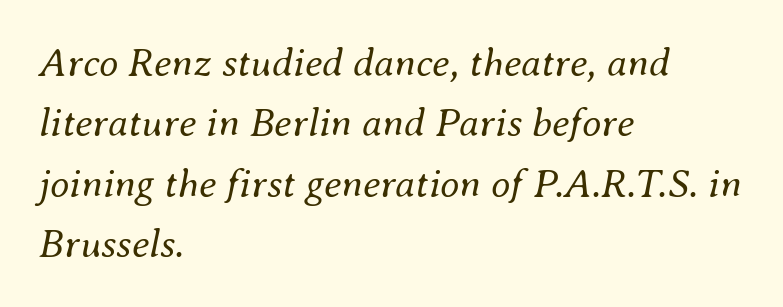
The image shows 40 px regular-weight type, italic (leaning right); set left-aligned, normal line spacing (1.51x), normal letter spacing, not underlined; medium stroke contrast and a small x-height.
